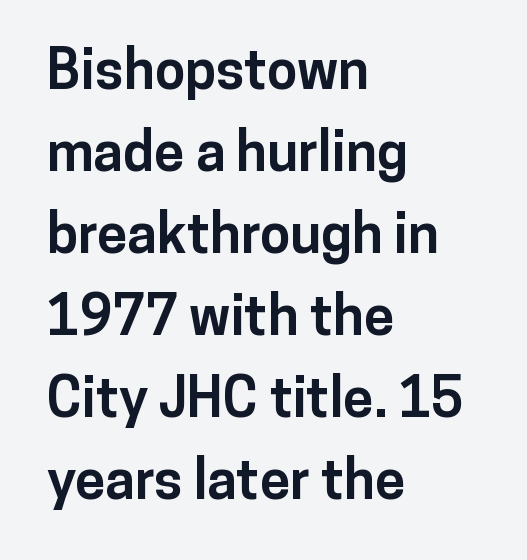
Q: Is the text bold? A: Yes.
Q: Is the text italic (slanted)? A: No, it is upright.
Q: Is the typeface a serif or a sans-serif typeface? A: Sans-serif.
Q: Is the text underlined? A: No.
Q: How is the paragraph aligned? A: Left-aligned.
Q: Is the spacing between letters normal or unusually wide? A: Normal.
Q: Is the spacing between lines tight, normal or loose? A: Normal.
Q: Width (condensed, normal, or wide)? A: Normal.
Q: Stroke contrast? A: Low.
Q: x-height? A: Medium.
Q: Monospaced? A: No.
